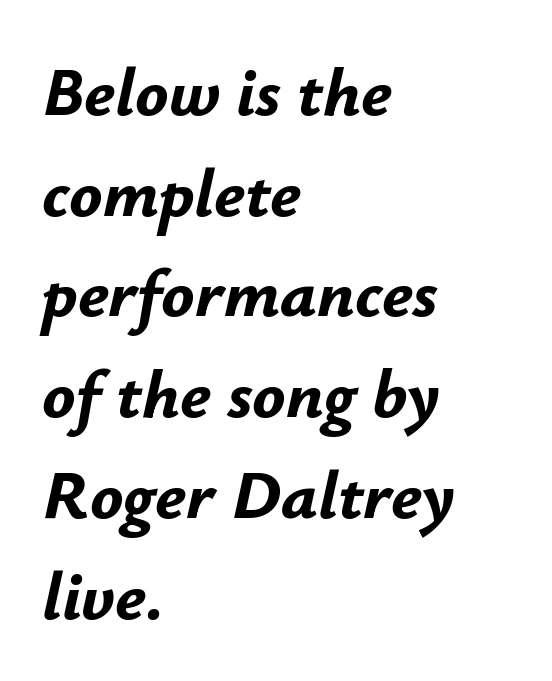
Q: Is the text bold? A: Yes.
Q: Is the text italic (slanted)? A: Yes, it leans right by about 12 degrees.
Q: Is the text underlined? A: No.
Q: How is the paragraph aligned? A: Left-aligned.
Q: Is the spacing between letters normal or unusually wide? A: Normal.
Q: Is the spacing between lines tight, normal or loose? A: Normal.
Q: Width (condensed, normal, or wide)? A: Normal.
Q: Stroke contrast? A: Low.
Q: x-height? A: Small.
Q: Monospaced? A: No.
